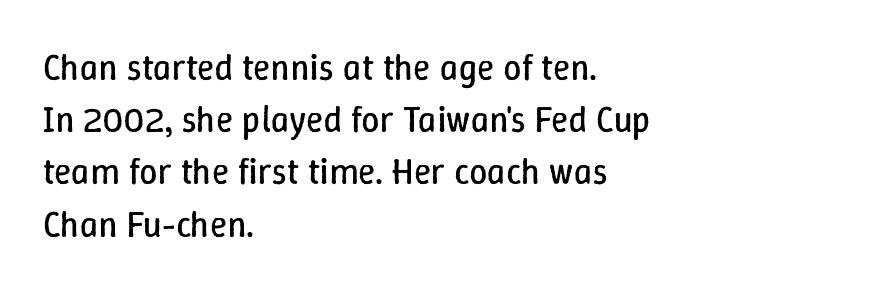
Q: Is the text bold? A: No.
Q: Is the text italic (slanted)? A: No, it is upright.
Q: Is the text underlined? A: No.
Q: How is the paragraph aligned? A: Left-aligned.
Q: Is the spacing between letters normal or unusually wide? A: Normal.
Q: Is the spacing between lines tight, normal or loose? A: Normal.
Q: Width (condensed, normal, or wide)? A: Normal.
Q: Stroke contrast? A: Low.
Q: x-height? A: Medium.
Q: Monospaced? A: No.
